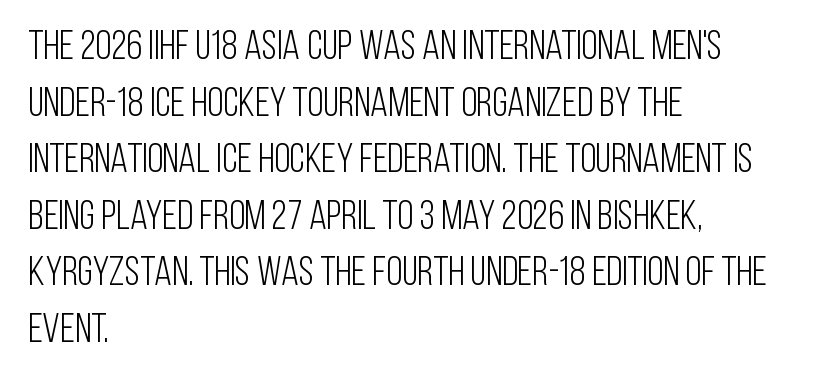
The image shows 41 px light, condensed sans-serif type, upright; set left-aligned, normal line spacing (1.38x), normal letter spacing, not underlined; low stroke contrast and a large x-height.
